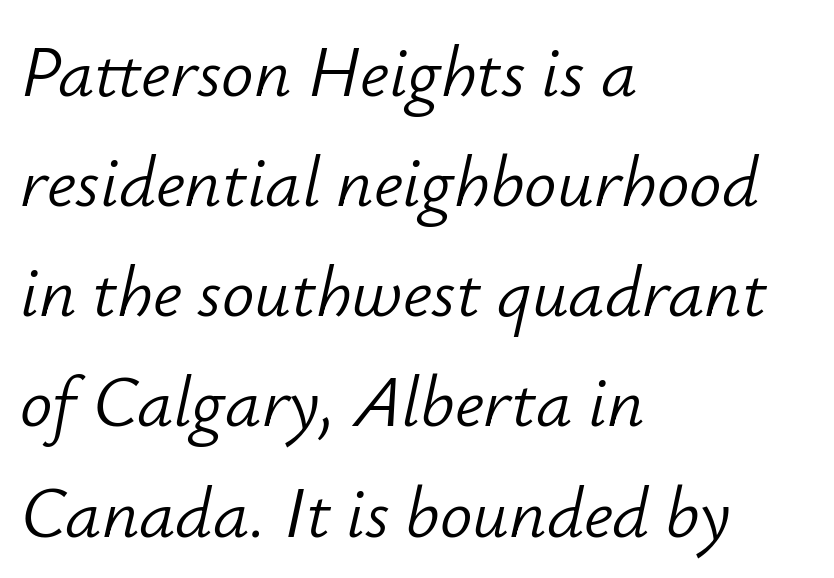
{"italic": "yes", "lean": "right", "slant_degrees": 12, "bold": "no", "weight": "light", "width": "normal", "stroke_contrast": "low", "x_height": "small", "monospaced": "no", "underline": "no", "align": "left", "line_spacing": "normal", "line_spacing_ratio": 1.53, "letter_spacing": "normal", "letter_spacing_em": 0.0, "glyph_px": 72}
